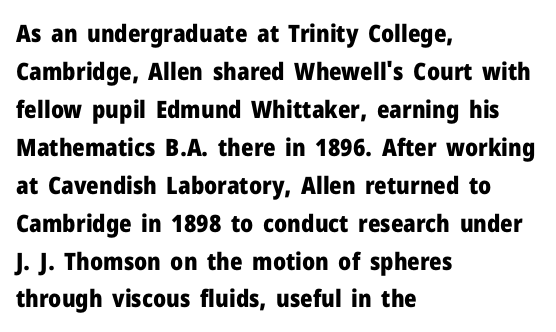
The image shows 24 px bold type, upright; set left-aligned, normal line spacing (1.58x), normal letter spacing, not underlined.
